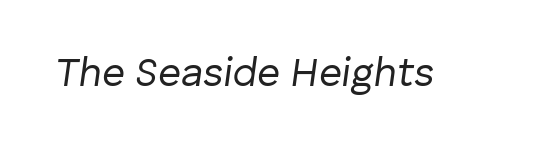
The image shows 40 px regular-weight type, italic (leaning right); set normal letter spacing, not underlined; low stroke contrast and a medium x-height.
